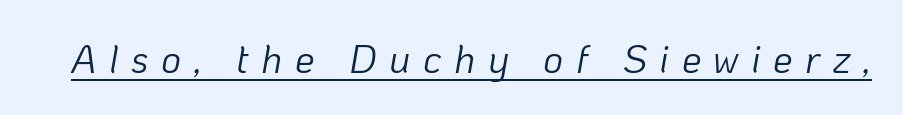
Q: Is the text bold? A: No.
Q: Is the text italic (slanted)? A: Yes, it leans right by about 10 degrees.
Q: Is the text underlined? A: Yes.
Q: Is the spacing between letters normal or unusually wide? A: Unusually wide.
Q: Width (condensed, normal, or wide)? A: Normal.
Q: Stroke contrast? A: Low.
Q: x-height? A: Medium.
Q: Monospaced? A: No.
